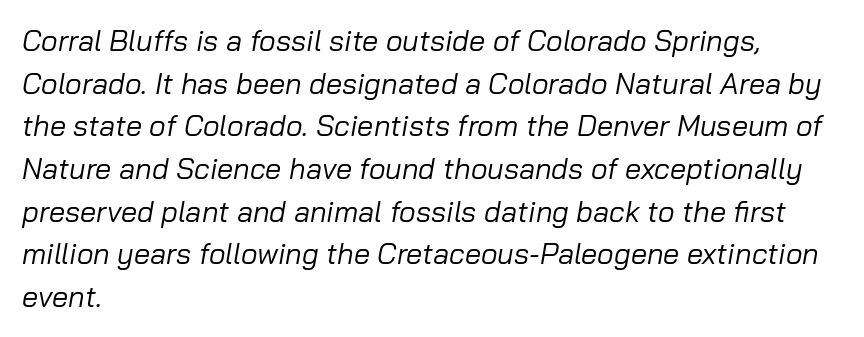
The image shows 29 px regular-weight type, italic (leaning right); set left-aligned, normal line spacing (1.47x), normal letter spacing, not underlined; low stroke contrast and a medium x-height.
